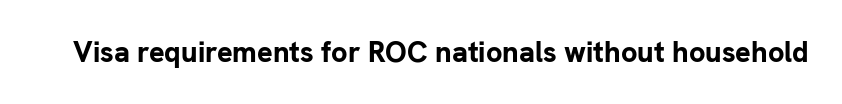
Q: Is the text bold? A: Yes.
Q: Is the text italic (slanted)? A: No, it is upright.
Q: Is the typeface a serif or a sans-serif typeface? A: Sans-serif.
Q: Is the text underlined? A: No.
Q: Is the spacing between letters normal or unusually wide? A: Normal.
Q: Width (condensed, normal, or wide)? A: Normal.
Q: Stroke contrast? A: Low.
Q: x-height? A: Medium.
Q: Monospaced? A: No.
